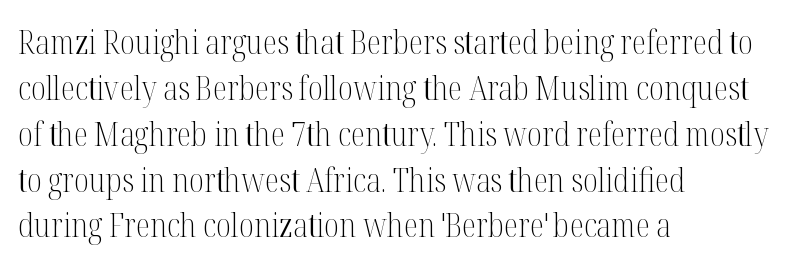
{"serif": "yes", "italic": "no", "bold": "no", "weight": "light", "width": "condensed", "stroke_contrast": "medium", "x_height": "medium", "monospaced": "no", "underline": "no", "align": "left", "line_spacing": "normal", "line_spacing_ratio": 1.39, "letter_spacing": "normal", "letter_spacing_em": 0.0, "glyph_px": 33}
